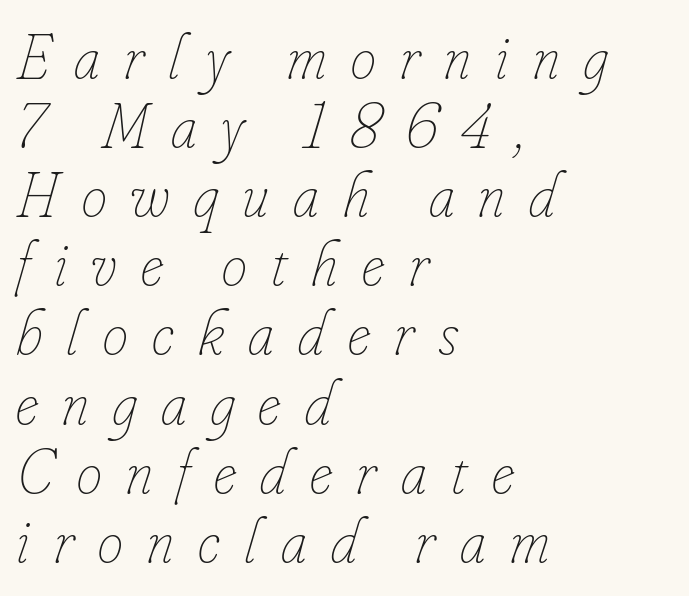
The image shows 64 px thin, condensed type, italic (leaning right); set left-aligned, tight line spacing (1.08x), unusually wide letter spacing (+0.38 em), not underlined; low stroke contrast and a small x-height.
